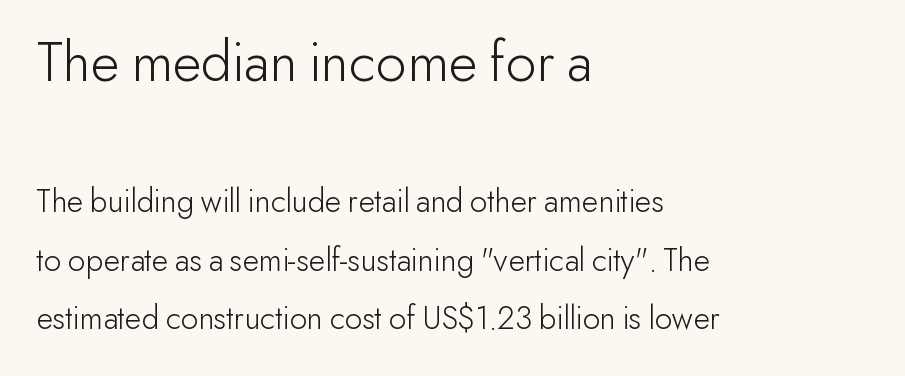
{"serif": "no", "italic": "no", "bold": "no", "weight": "light", "width": "normal", "stroke_contrast": "low", "x_height": "small", "monospaced": "no", "underline": "no", "align": "left", "line_spacing_ratio": 1.72, "letter_spacing": "normal", "letter_spacing_em": 0.0, "larger_block": "first", "size_ratio": 1.76, "glyph_px": 60}
